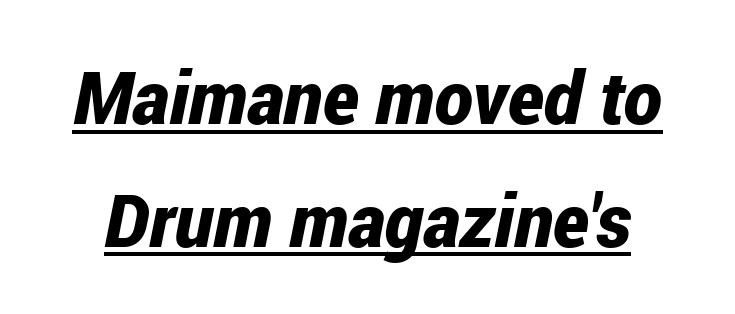
The image shows 73 px bold, condensed type, italic (leaning right); set normal line spacing (1.68x), normal letter spacing, underlined; low stroke contrast and a medium x-height.
